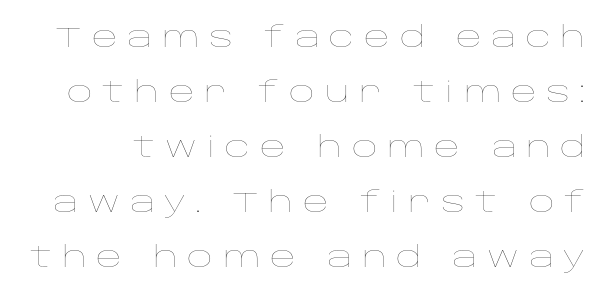
The image shows 28 px thin, wide type, upright; set loose line spacing (1.96x), unusually wide letter spacing (+0.35 em), not underlined; low stroke contrast and a large x-height.
